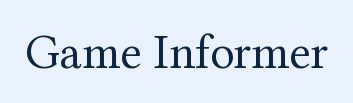
The image shows 50 px regular-weight serif type, upright; set normal letter spacing, not underlined; medium stroke contrast and a medium x-height.
